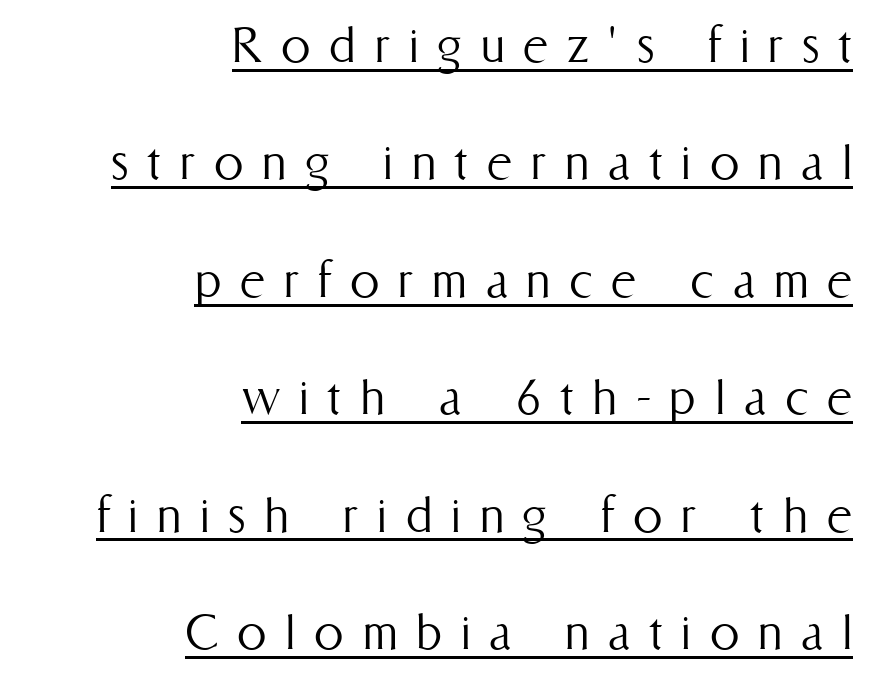
Q: Is the text bold? A: No.
Q: Is the text italic (slanted)? A: No, it is upright.
Q: Is the text underlined? A: Yes.
Q: How is the paragraph aligned? A: Right-aligned.
Q: Is the spacing between letters normal or unusually wide? A: Unusually wide.
Q: Is the spacing between lines tight, normal or loose? A: Loose.
Q: Width (condensed, normal, or wide)? A: Condensed.
Q: Stroke contrast? A: Medium.
Q: x-height? A: Medium.
Q: Monospaced? A: No.
